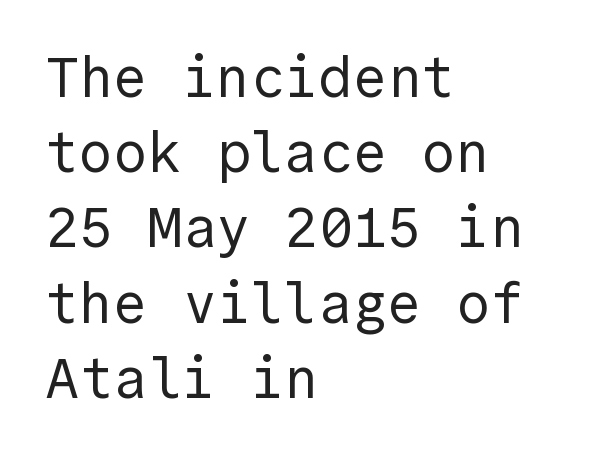
Q: Is the text bold? A: No.
Q: Is the text italic (slanted)? A: No, it is upright.
Q: Is the typeface a serif or a sans-serif typeface? A: Sans-serif.
Q: Is the text underlined? A: No.
Q: How is the paragraph aligned? A: Left-aligned.
Q: Is the spacing between letters normal or unusually wide? A: Normal.
Q: Is the spacing between lines tight, normal or loose? A: Normal.
Q: Width (condensed, normal, or wide)? A: Normal.
Q: x-height? A: Medium.
